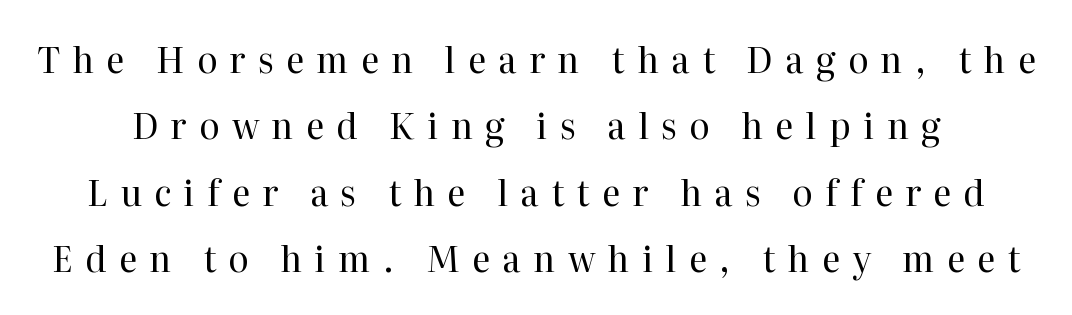
Spacing verdict: proportional, widths tailored to each character. Here the glyphs are tracked loosely, breaking word shapes into spaced letters. On a weight scale, this lands at 450 or below. Regarding serifs, this sample has them. Baseline-to-baseline distance is far greater than the letter height. No word sits above an underline.
